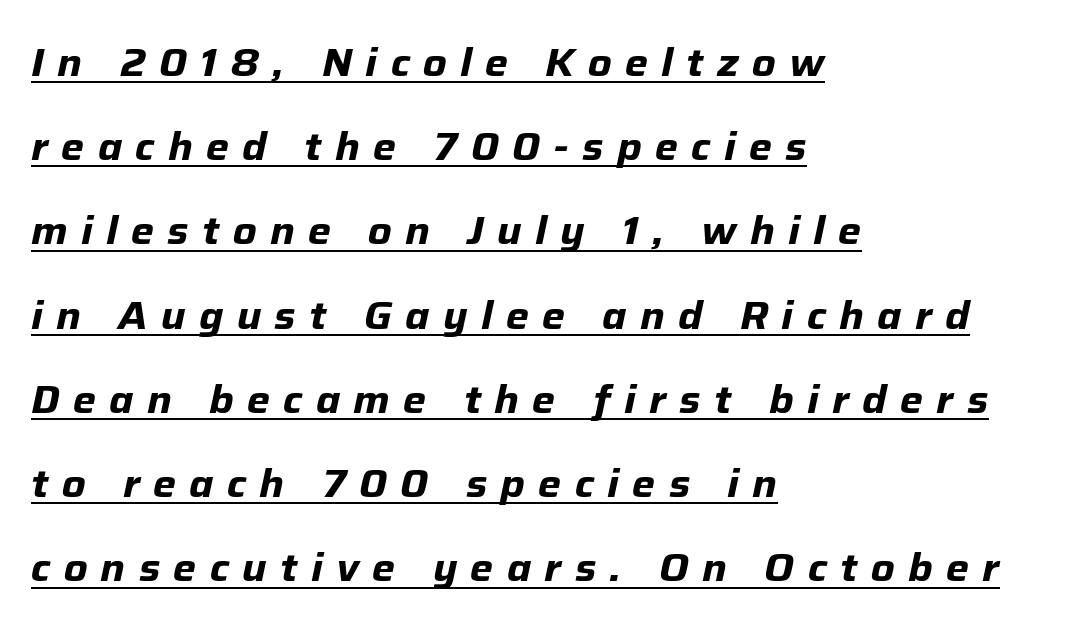
How are the letters spaced? Widely, with obvious added tracking. Characters are canted at an angle relative to the baseline's perpendicular. Emphasis by weight is at full strength: bold. A classic flush-left, rag-right setting is used for this passage.
